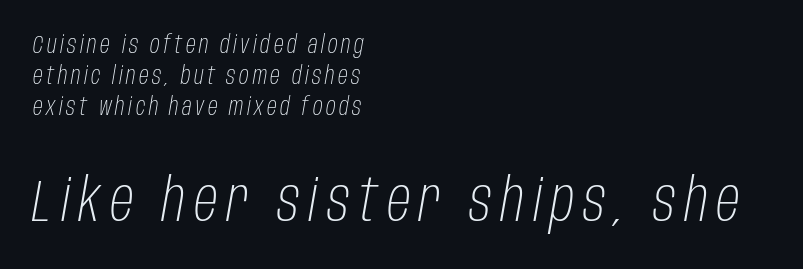
The image shows 59 px light, condensed type, italic (leaning right); set left-aligned, normal line spacing (1.3x), not underlined; the second (bottom) block is 2.46x larger; low stroke contrast and a large x-height.
